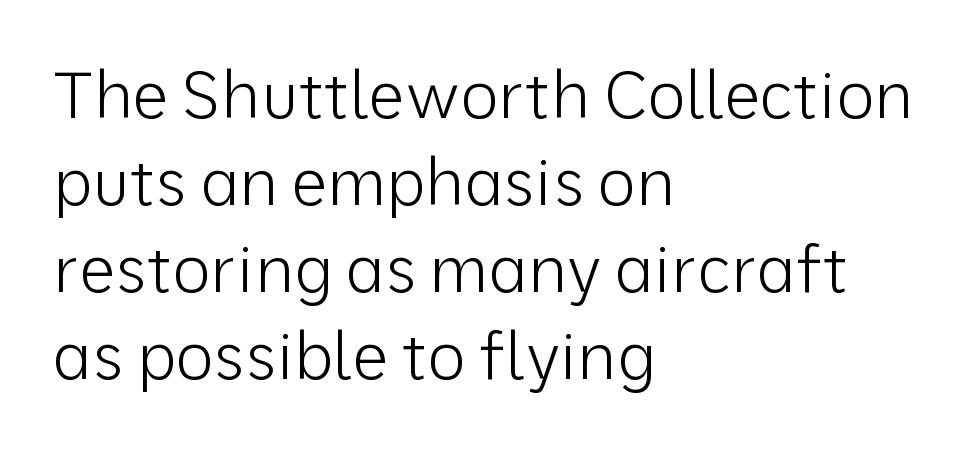
Q: Is the text bold? A: No.
Q: Is the text italic (slanted)? A: No, it is upright.
Q: Is the typeface a serif or a sans-serif typeface? A: Sans-serif.
Q: Is the text underlined? A: No.
Q: How is the paragraph aligned? A: Left-aligned.
Q: Is the spacing between letters normal or unusually wide? A: Normal.
Q: Is the spacing between lines tight, normal or loose? A: Normal.
Q: Width (condensed, normal, or wide)? A: Normal.
Q: Stroke contrast? A: Low.
Q: x-height? A: Medium.
Q: Monospaced? A: No.
